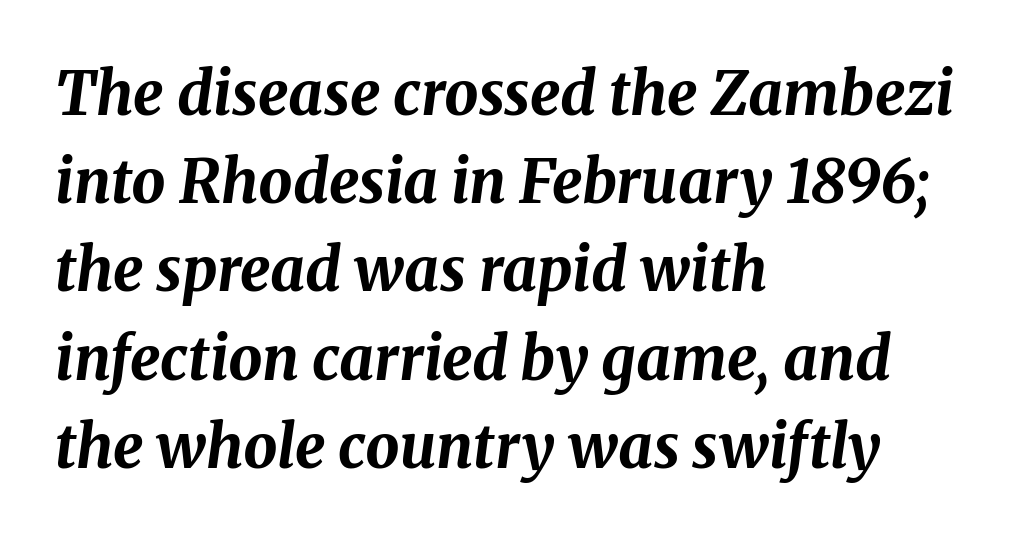
The image shows 60 px bold type, italic (leaning right); set left-aligned, normal line spacing (1.47x), normal letter spacing, not underlined; medium stroke contrast and a medium x-height.
